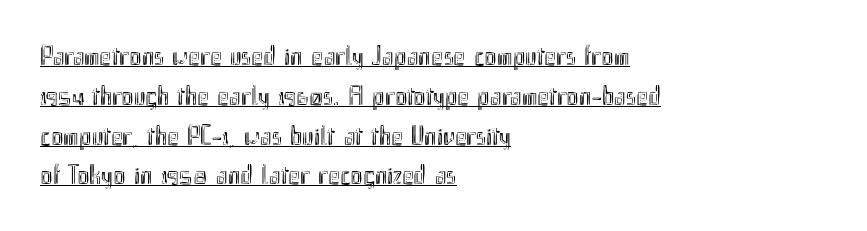
This sample uses an upright cut, with every glyph sitting square on the baseline. The horizontal fit of the characters is conventional and even. The lines sit at an ordinary, default distance from one another. Spacing verdict: proportional, widths tailored to each character.
